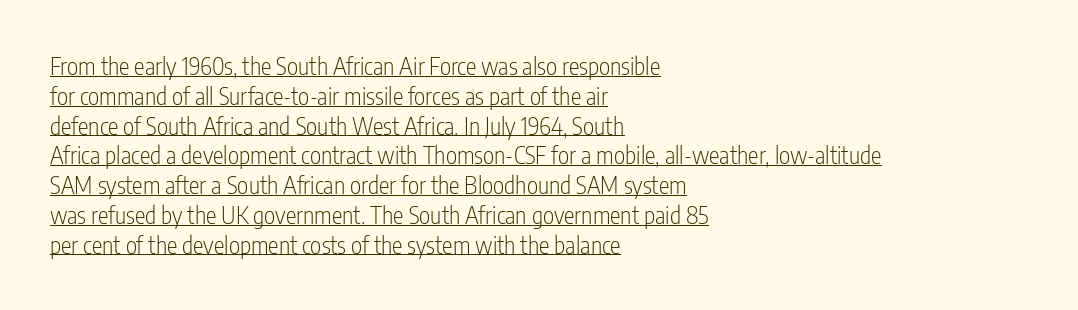
Each line starts at the same left margin while the right side varies. The characters are drawn with everyday or finer stroke widths. Posture: vertical. These lines keep a tight, regular rhythm from letter to letter. Underlined type.
